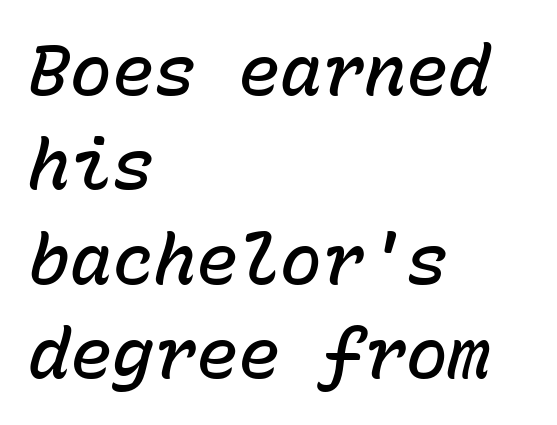
{"italic": "yes", "lean": "right", "slant_degrees": 15, "bold": "semi", "weight": "semibold", "width": "normal", "stroke_contrast": "low", "x_height": "medium", "monospaced": "yes", "underline": "no", "align": "left", "line_spacing": "normal", "line_spacing_ratio": 1.35, "letter_spacing": "normal", "letter_spacing_em": 0.0, "glyph_px": 70}
